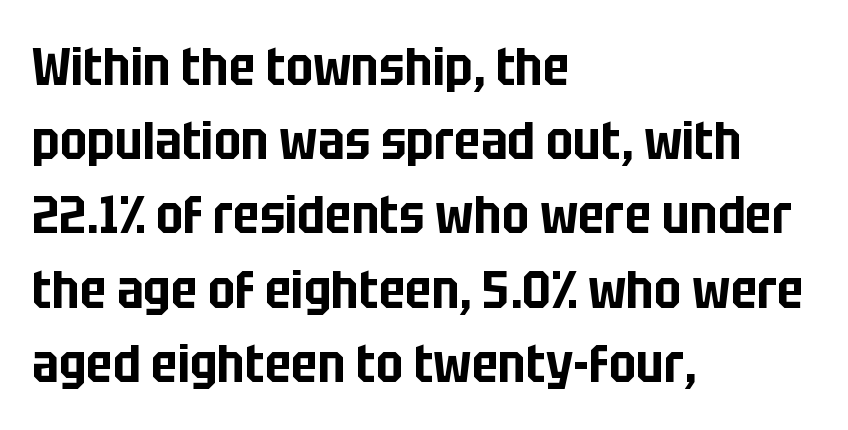
Q: Is the text italic (slanted)? A: No, it is upright.
Q: Is the typeface a serif or a sans-serif typeface? A: Sans-serif.
Q: Is the text underlined? A: No.
Q: How is the paragraph aligned? A: Left-aligned.
Q: Is the spacing between letters normal or unusually wide? A: Normal.
Q: Is the spacing between lines tight, normal or loose? A: Normal.
Q: Width (condensed, normal, or wide)? A: Condensed.
Q: Stroke contrast? A: Low.
Q: x-height? A: Large.
Q: Monospaced? A: No.
